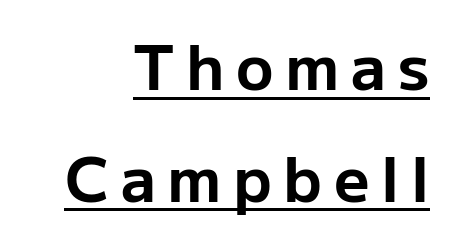
Horizontally, the lines are justified to the trailing edge only. The rendering uses the underline text-decoration. Each glyph is drawn with heavy, bold strokes. Nope, not italic — everything's standing straight. You could not count columns in this text — the font is proportionally spaced.
